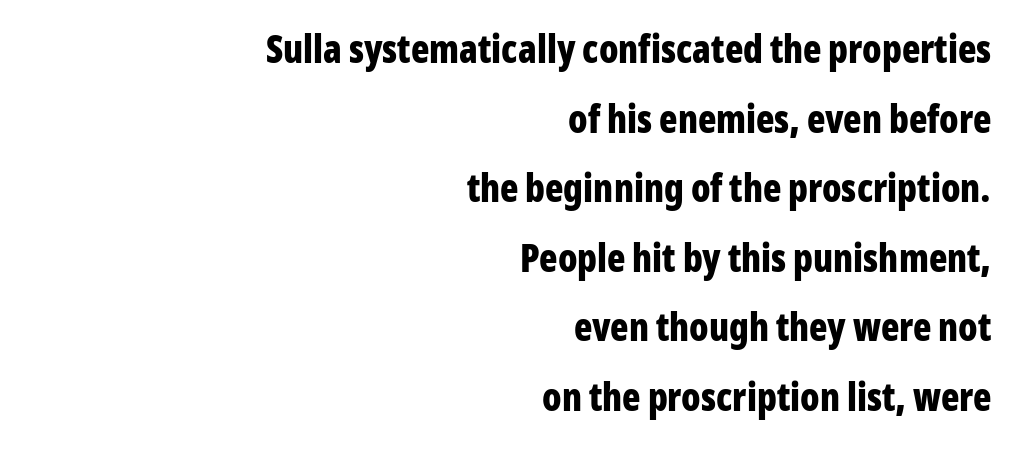
Alignment: flush right. Are there feet on the stems? There aren't — it's a sans. Each row of text sits above clean, open space. This is roman type, the default non-slanted kind.
